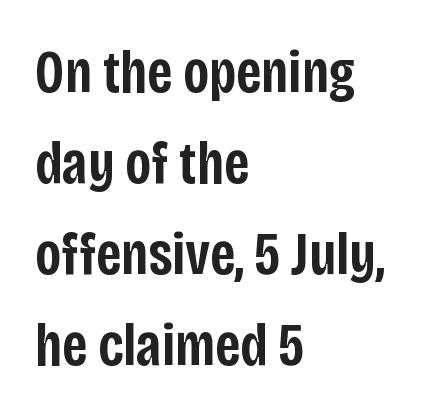
The image shows 61 px semibold, condensed sans-serif type, upright; set left-aligned, normal line spacing (1.49x), normal letter spacing, not underlined; low stroke contrast and a large x-height.
